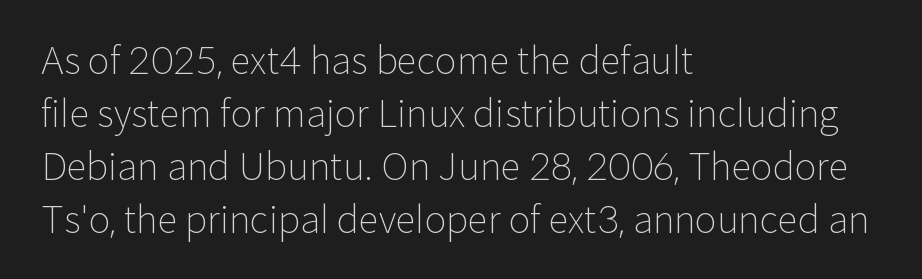
Q: Is the text bold? A: No.
Q: Is the text italic (slanted)? A: No, it is upright.
Q: Is the typeface a serif or a sans-serif typeface? A: Sans-serif.
Q: Is the text underlined? A: No.
Q: How is the paragraph aligned? A: Left-aligned.
Q: Is the spacing between letters normal or unusually wide? A: Normal.
Q: Is the spacing between lines tight, normal or loose? A: Normal.
Q: Width (condensed, normal, or wide)? A: Normal.
Q: Stroke contrast? A: Low.
Q: x-height? A: Medium.
Q: Monospaced? A: No.
